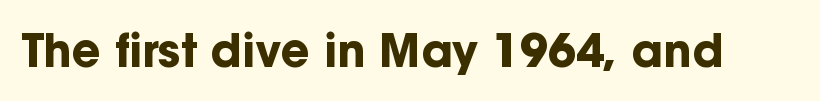
The image shows 45 px bold sans-serif type, upright; set normal letter spacing, not underlined; low stroke contrast and a medium x-height.
